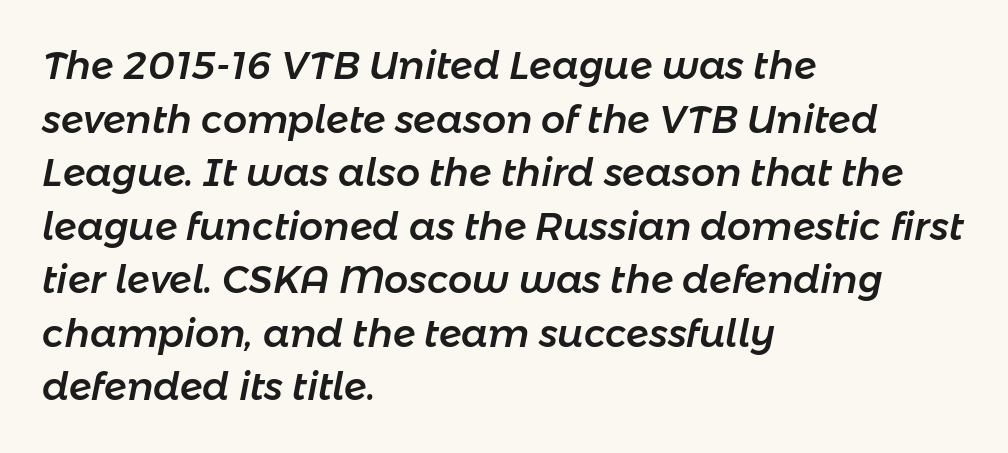
Regarding leading, the lines here are spaced in the standard way. Casual observation: everything's shoved over to the left. These lines were composed using italics. Default kerning and tracking; the words read as compact shapes. The passage shown is typed in a proportional face where columns would drift. The string is rendered with underlining switched off.
